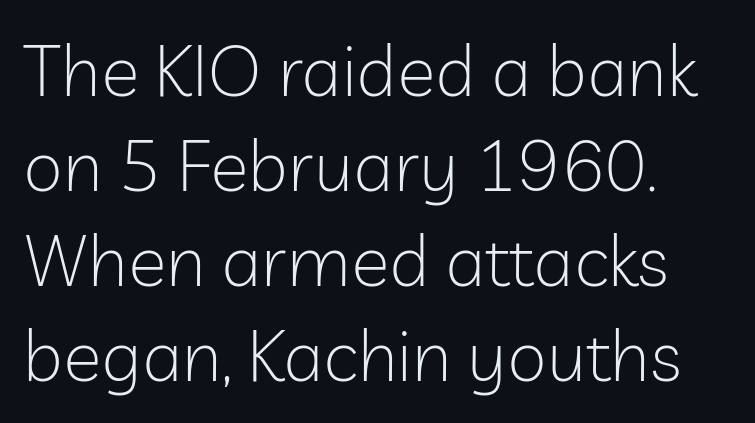
You could not count columns in this text — the font is proportionally spaced. Is this a sans? Yes — the strokes have no serifs. Nothing heavy about these letters — not bold at all. The rendering keeps characters at their native spacing.
